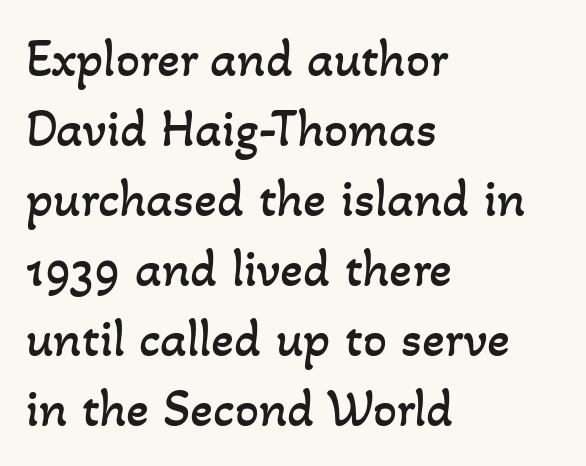
{"bold": "no", "weight": "regular", "width": "normal", "stroke_contrast": "low", "x_height": "small", "monospaced": "no", "underline": "no", "align": "left", "line_spacing": "normal", "line_spacing_ratio": 1.32, "letter_spacing": "normal", "letter_spacing_em": 0.0, "glyph_px": 53}
